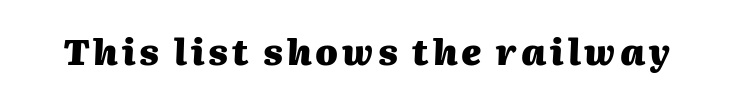
{"italic": "yes", "lean": "right", "slant_degrees": 2, "bold": "yes", "weight": "heavy", "width": "normal", "stroke_contrast": "medium", "x_height": "medium", "monospaced": "no", "underline": "no", "glyph_px": 36}
